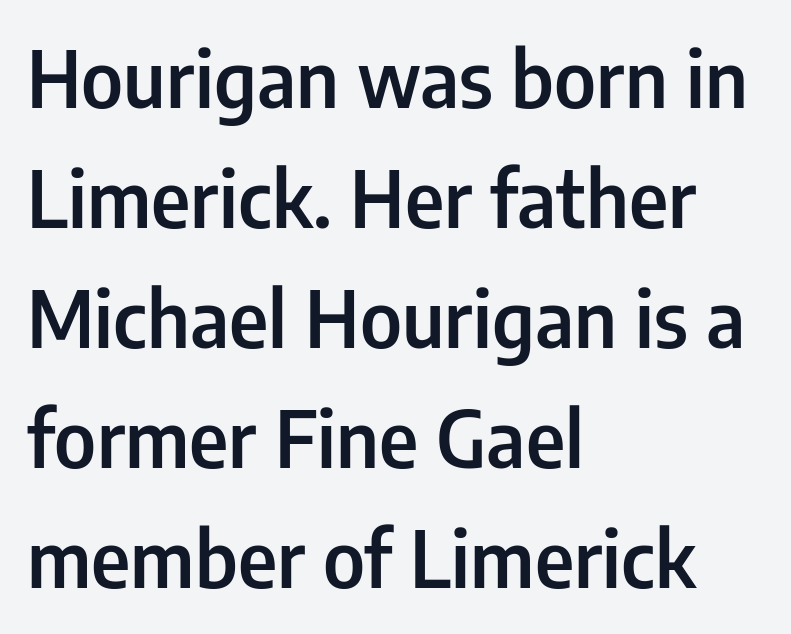
Q: Is the text bold? A: Semi-bold.
Q: Is the text italic (slanted)? A: No, it is upright.
Q: Is the typeface a serif or a sans-serif typeface? A: Sans-serif.
Q: Is the text underlined? A: No.
Q: How is the paragraph aligned? A: Left-aligned.
Q: Is the spacing between letters normal or unusually wide? A: Normal.
Q: Is the spacing between lines tight, normal or loose? A: Normal.
Q: Width (condensed, normal, or wide)? A: Condensed.
Q: Stroke contrast? A: Low.
Q: x-height? A: Medium.
Q: Monospaced? A: No.
